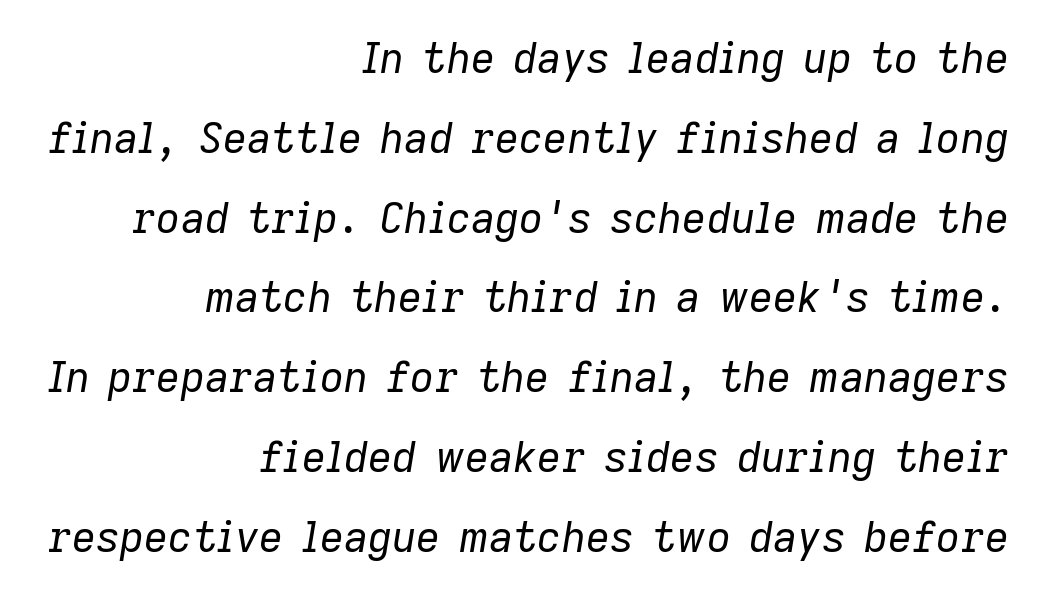
This sample has the flowing, uneven cadence of proportional lettering. The strokes are not fattened; the text isn't bold. This sample trades compactness for vertical openness between lines. In terms of posture, this sample is oblique.
